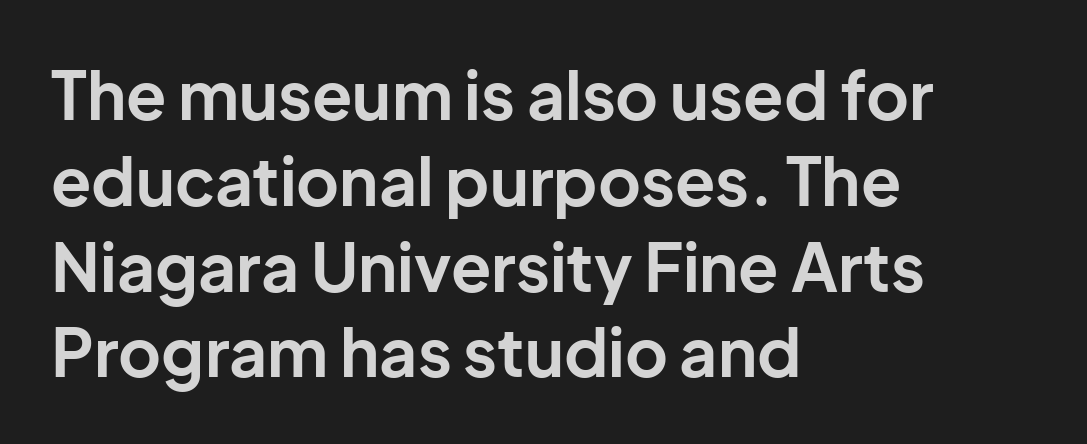
Q: Is the text bold? A: Yes.
Q: Is the text italic (slanted)? A: No, it is upright.
Q: Is the typeface a serif or a sans-serif typeface? A: Sans-serif.
Q: Is the text underlined? A: No.
Q: How is the paragraph aligned? A: Left-aligned.
Q: Is the spacing between letters normal or unusually wide? A: Normal.
Q: Is the spacing between lines tight, normal or loose? A: Normal.
Q: Width (condensed, normal, or wide)? A: Normal.
Q: Stroke contrast? A: Low.
Q: x-height? A: Medium.
Q: Monospaced? A: No.
